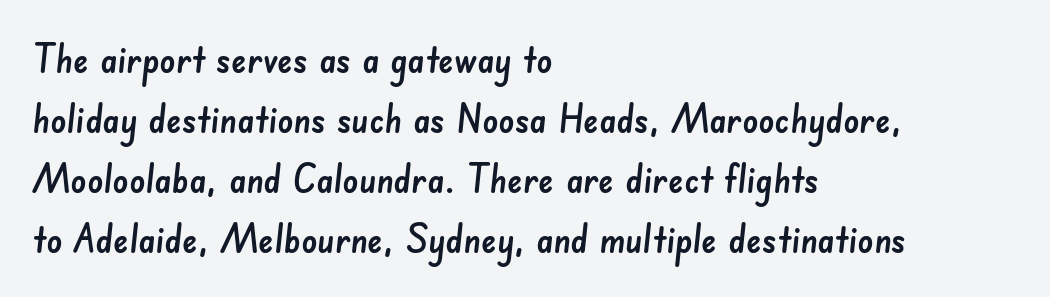
Q: Is the typeface a serif or a sans-serif typeface? A: Sans-serif.
Q: Is the text underlined? A: No.
Q: How is the paragraph aligned? A: Left-aligned.
Q: Is the spacing between letters normal or unusually wide? A: Normal.
Q: Is the spacing between lines tight, normal or loose? A: Normal.
Q: Width (condensed, normal, or wide)? A: Normal.
Q: Stroke contrast? A: Low.
Q: x-height? A: Small.
Q: Monospaced? A: No.
